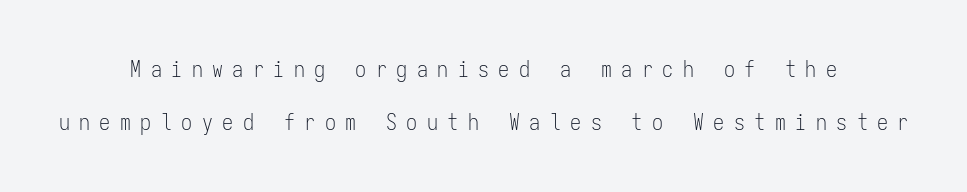
Spacing between characters has been opened up far beyond the box default. Posture: straight, roman, zero tilt. Stroke mass is kept to a normal reading level or below. Letters rest on an invisible, unmarked baseline. The vertical gap from one line to the next is large. The setting favours the middle, as headings and verse often do.
